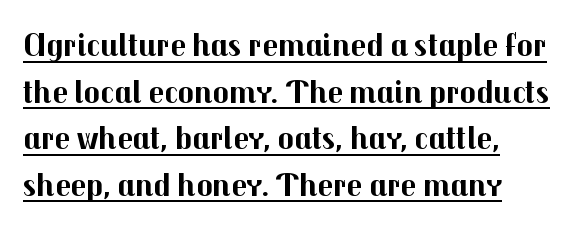
The image shows 34 px bold sans-serif type, upright; set left-aligned, normal line spacing (1.37x), normal letter spacing, underlined; medium stroke contrast and a medium x-height.
